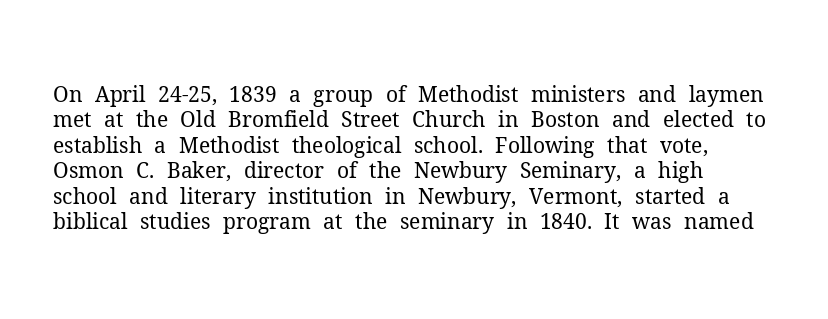
{"italic": "no", "bold": "no", "underline": "no", "line_spacing_ratio": 1.21, "letter_spacing": "normal", "letter_spacing_em": 0.0, "glyph_px": 21}
